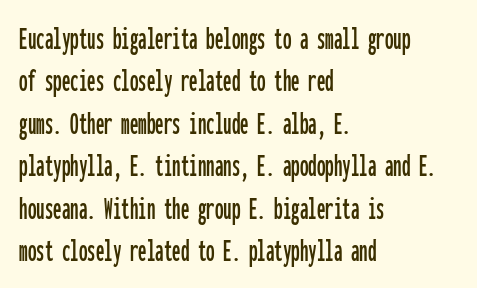
{"serif": "no", "italic": "no", "width": "condensed", "stroke_contrast": "low", "x_height": "medium", "monospaced": "yes", "underline": "no", "align": "left", "line_spacing": "normal", "line_spacing_ratio": 1.25, "letter_spacing": "normal", "letter_spacing_em": 0.0, "glyph_px": 34}
